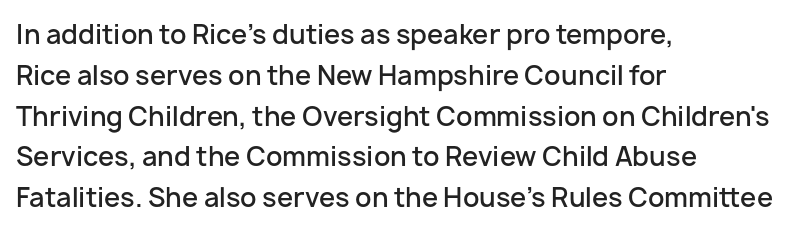
{"italic": "no", "bold": "semi", "underline": "no", "align": "left", "line_spacing": "normal", "line_spacing_ratio": 1.57, "letter_spacing": "normal", "letter_spacing_em": 0.0, "glyph_px": 26}
